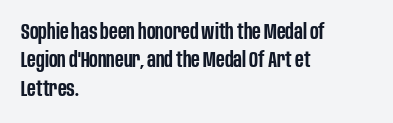
Tall strokes in this sample are plumb rather than angled. Caption: multi-line text, flush left, ragged right. Underline: absent. No extra tracking has been applied to these lines. The passage shown stacks its lines at a standard gap.
